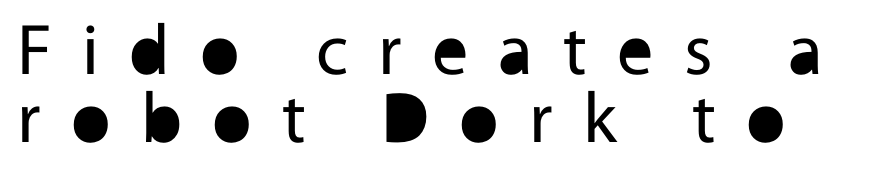
Q: Is the text bold? A: No.
Q: Is the text italic (slanted)? A: No, it is upright.
Q: Is the typeface a serif or a sans-serif typeface? A: Sans-serif.
Q: Is the text underlined? A: No.
Q: Is the spacing between letters normal or unusually wide? A: Unusually wide.
Q: Is the spacing between lines tight, normal or loose? A: Tight.
Q: Width (condensed, normal, or wide)? A: Normal.
Q: x-height? A: Medium.
Q: Monospaced? A: No.
